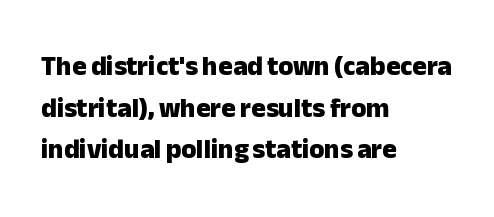
The image shows 27 px bold type, upright; set left-aligned, normal line spacing (1.54x), normal letter spacing, not underlined.
